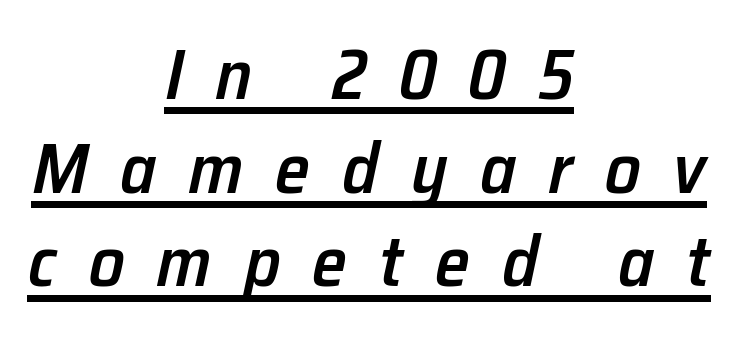
What stands out about the letter spacing? Its width — letters are far apart. Posture: slanted. The glyphs are accompanied by a horizontal stroke just below them. Notice the strokes are somewhat thickened but not fully heavy: this is a semibold.
